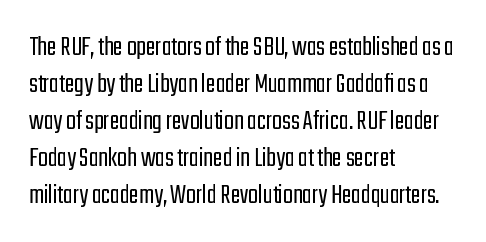
{"serif": "no", "italic": "no", "bold": "no", "weight": "light", "width": "condensed", "stroke_contrast": "low", "x_height": "medium", "monospaced": "no", "underline": "no", "align": "left", "line_spacing": "normal", "line_spacing_ratio": 1.28, "letter_spacing": "normal", "letter_spacing_em": 0.0, "glyph_px": 29}
